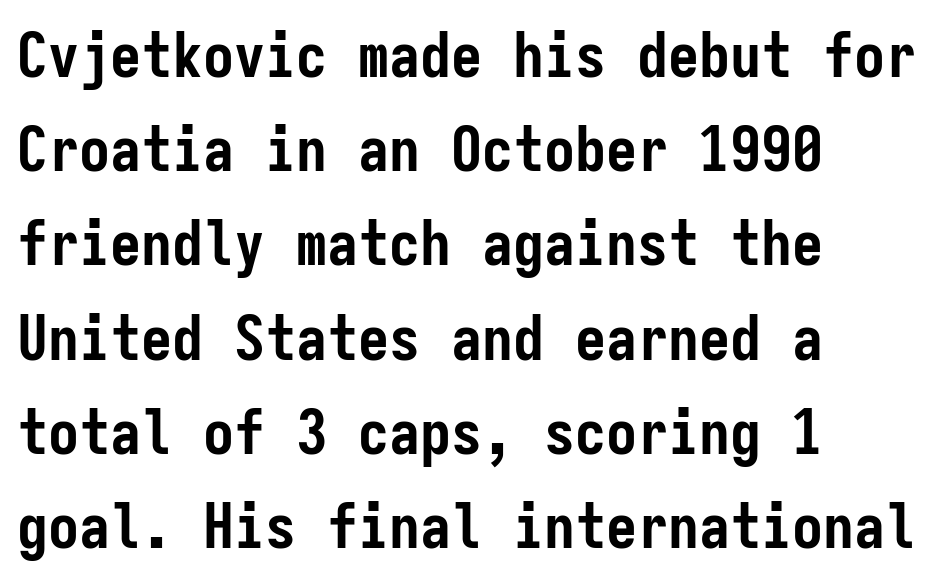
{"serif": "no", "italic": "no", "bold": "yes", "weight": "semibold", "width": "condensed", "stroke_contrast": "low", "x_height": "medium", "monospaced": "yes", "underline": "no", "align": "left", "line_spacing": "normal", "line_spacing_ratio": 1.52, "letter_spacing": "normal", "letter_spacing_em": 0.0, "glyph_px": 62}
